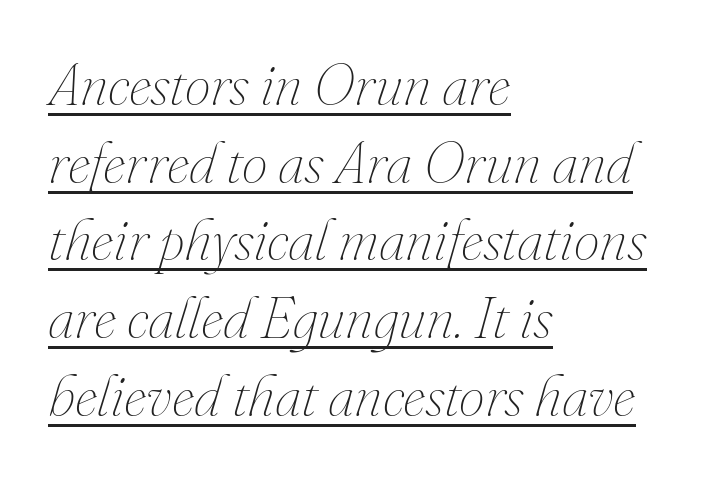
The image shows 58 px thin type, italic (leaning right); set left-aligned, normal line spacing (1.34x), normal letter spacing, underlined; medium stroke contrast and a small x-height.
